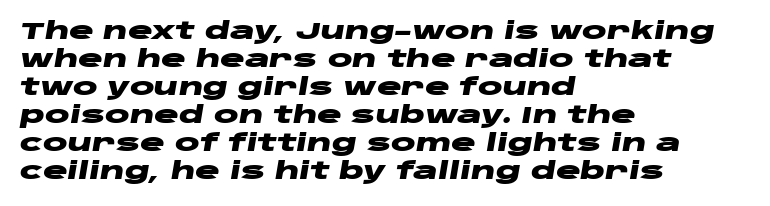
The paragraph has a hard left edge and a soft right edge. Nobody drew a line under any word here. In terms of posture, this sample is oblique. How heavy is the stroke? Heavy — this is a bold. Tracking here is standard; glyphs follow each other at the usual distance.
